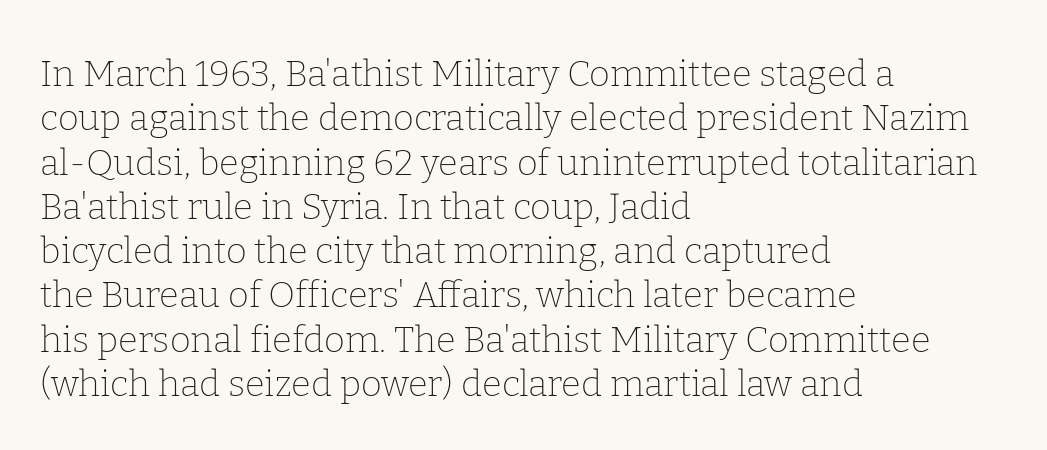
{"serif": "yes", "italic": "no", "bold": "no", "weight": "thin", "width": "normal", "stroke_contrast": "low", "x_height": "medium", "monospaced": "no", "underline": "no", "align": "left", "line_spacing_ratio": 1.23, "letter_spacing": "normal", "letter_spacing_em": 0.0, "glyph_px": 36}
